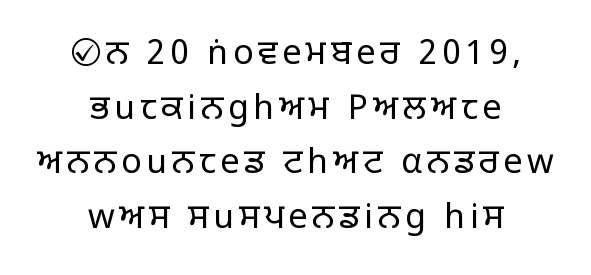
Q: Is the text bold? A: No.
Q: Is the text italic (slanted)? A: No, it is upright.
Q: Is the typeface a serif or a sans-serif typeface? A: Sans-serif.
Q: Is the text underlined? A: No.
Q: How is the paragraph aligned? A: Centered.
Q: Is the spacing between lines tight, normal or loose? A: Normal.
Q: Width (condensed, normal, or wide)? A: Normal.
Q: Stroke contrast? A: Low.
Q: x-height? A: Large.
Q: Monospaced? A: No.
